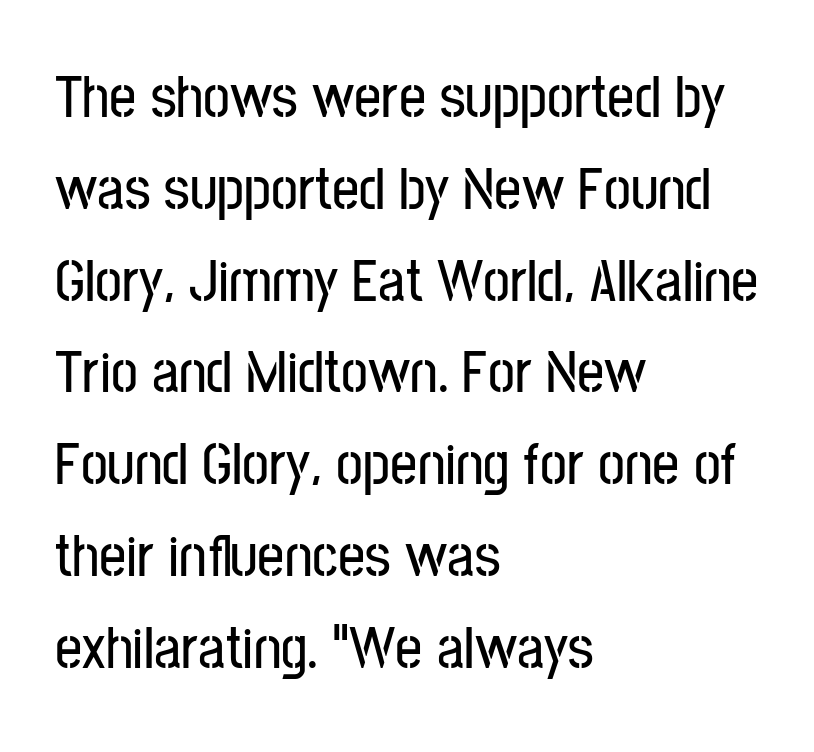
The specimen omits any rule beneath the text block's lines. Spacing verdict: proportional, widths tailored to each character. Regarding serifs, this sample does without them. A roman cut, with each character standing at attention.
